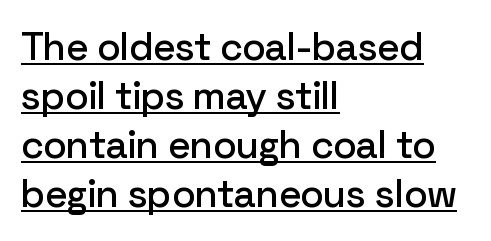
The image shows 39 px sans-serif type, upright; set left-aligned, normal line spacing (1.26x), normal letter spacing, underlined; low stroke contrast and a medium x-height.
